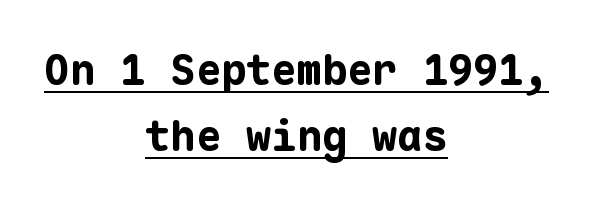
These lines sit exactly where default settings would place them. Stroke terminals: plain, sans-serif. The letters stand upright; this is a roman face. The rendering uses typewriter-style spacing with identical character cells. The lettering is marked with a stroke running underneath it.
